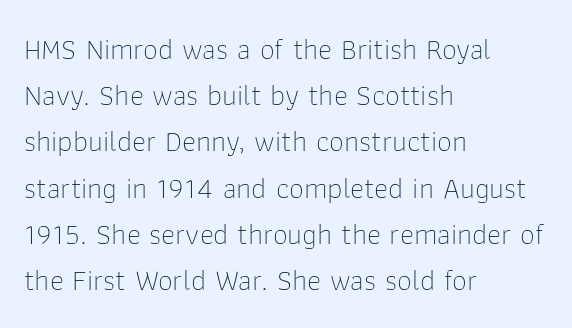
{"serif": "no", "italic": "no", "bold": "no", "weight": "thin", "width": "normal", "stroke_contrast": "low", "x_height": "medium", "monospaced": "no", "underline": "no", "align": "left", "line_spacing": "normal", "line_spacing_ratio": 1.54, "letter_spacing": "normal", "letter_spacing_em": 0.0, "glyph_px": 30}
